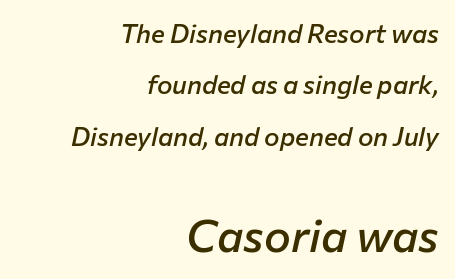
The image shows 45 px semibold type, italic (leaning right); set right-aligned, loose line spacing (1.98x), normal letter spacing, not underlined; the second (bottom) block is 1.73x larger; low stroke contrast and a medium x-height.
